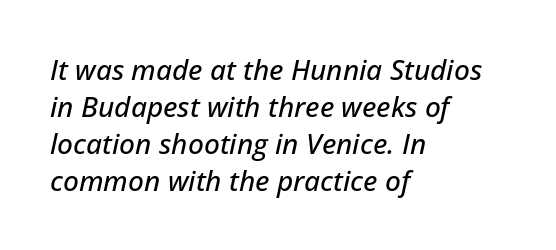
{"italic": "yes", "lean": "right", "slant_degrees": 12, "width": "normal", "stroke_contrast": "low", "x_height": "medium", "monospaced": "no", "underline": "no", "align": "left", "line_spacing": "normal", "line_spacing_ratio": 1.32, "letter_spacing": "normal", "letter_spacing_em": 0.0, "glyph_px": 28}
